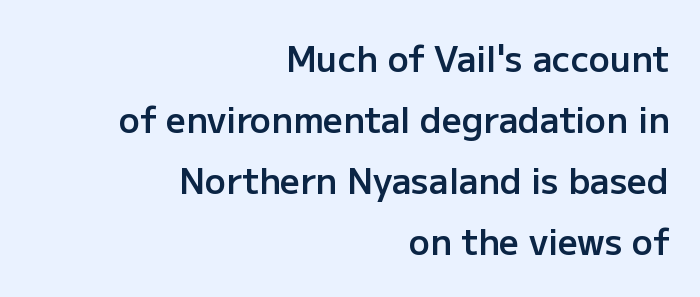
The image shows 35 px semibold sans-serif type, upright; set right-aligned, line spacing 1.74x, normal letter spacing, not underlined; low stroke contrast and a medium x-height.
